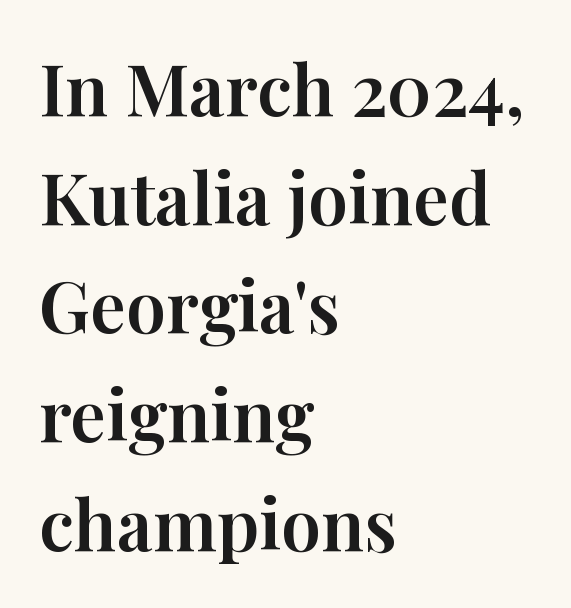
{"serif": "yes", "italic": "no", "width": "normal", "stroke_contrast": "high", "x_height": "medium", "monospaced": "no", "underline": "no", "align": "left", "line_spacing": "normal", "line_spacing_ratio": 1.53, "letter_spacing": "normal", "letter_spacing_em": 0.0, "glyph_px": 71}
